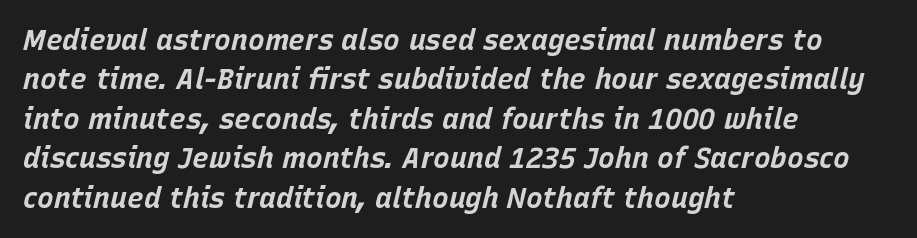
{"italic": "yes", "lean": "right", "slant_degrees": 15, "bold": "yes", "weight": "bold", "width": "normal", "stroke_contrast": "low", "x_height": "large", "monospaced": "no", "underline": "no", "align": "left", "line_spacing": "normal", "line_spacing_ratio": 1.41, "letter_spacing": "normal", "letter_spacing_em": 0.0, "glyph_px": 28}
